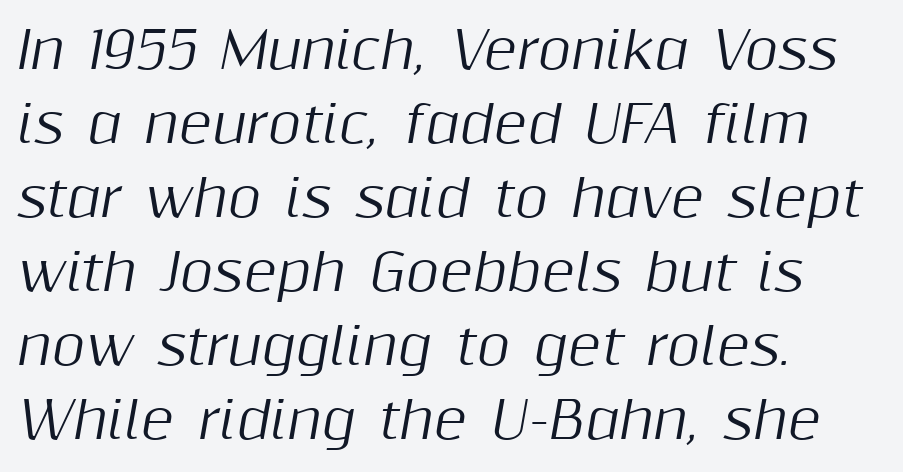
{"italic": "yes", "lean": "right", "slant_degrees": 10, "width": "normal", "stroke_contrast": "medium", "x_height": "medium", "monospaced": "no", "underline": "no", "align": "left", "line_spacing": "normal", "line_spacing_ratio": 1.45, "letter_spacing": "normal", "letter_spacing_em": 0.0, "glyph_px": 51}
